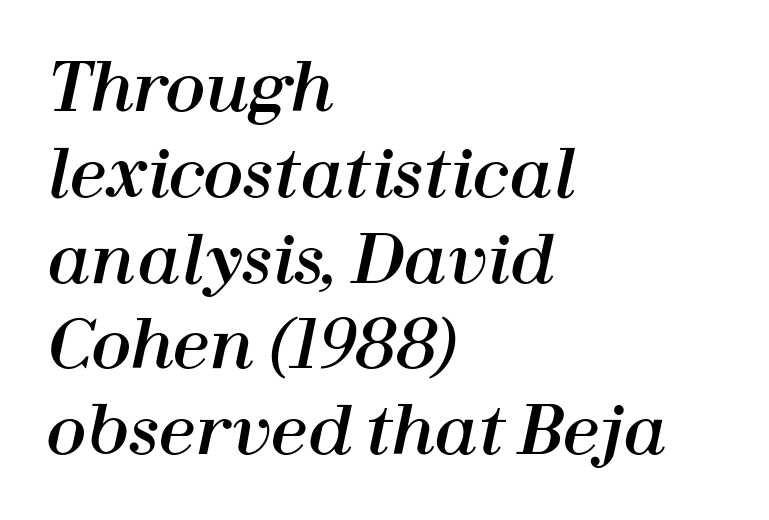
{"italic": "yes", "lean": "right", "slant_degrees": 12, "width": "normal", "stroke_contrast": "high", "x_height": "medium", "monospaced": "no", "underline": "no", "align": "left", "line_spacing": "normal", "line_spacing_ratio": 1.3, "letter_spacing": "normal", "letter_spacing_em": 0.0, "glyph_px": 66}
